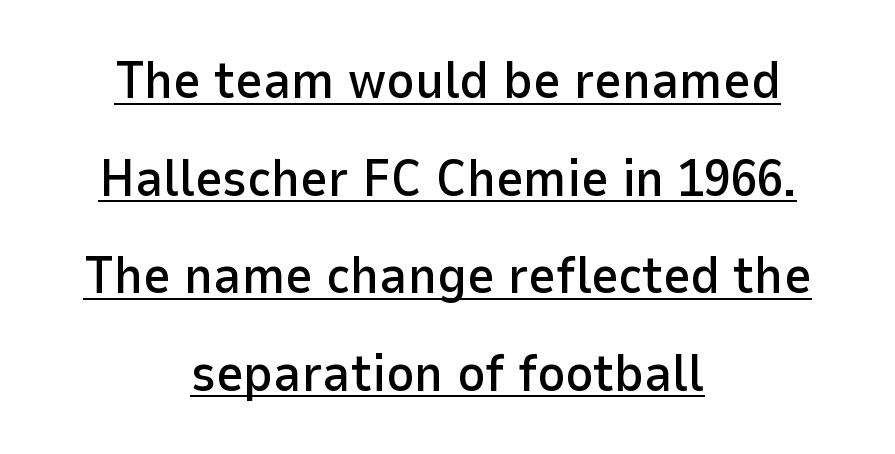
Q: Is the text italic (slanted)? A: No, it is upright.
Q: Is the typeface a serif or a sans-serif typeface? A: Sans-serif.
Q: Is the text underlined? A: Yes.
Q: How is the paragraph aligned? A: Centered.
Q: Is the spacing between letters normal or unusually wide? A: Normal.
Q: Width (condensed, normal, or wide)? A: Normal.
Q: Stroke contrast? A: Low.
Q: x-height? A: Medium.
Q: Monospaced? A: No.
